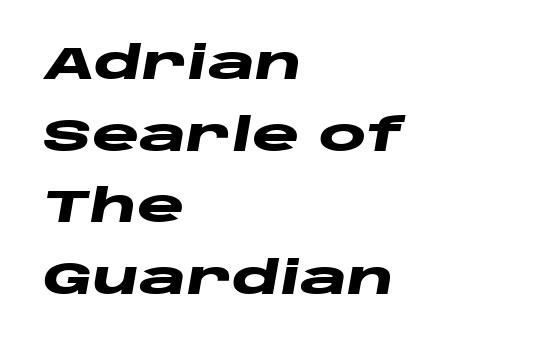
Q: Is the text bold? A: Yes.
Q: Is the text italic (slanted)? A: Yes, it leans right by about 10 degrees.
Q: Is the text underlined? A: No.
Q: How is the paragraph aligned? A: Left-aligned.
Q: Is the spacing between letters normal or unusually wide? A: Normal.
Q: Is the spacing between lines tight, normal or loose? A: Normal.
Q: Width (condensed, normal, or wide)? A: Wide.
Q: Stroke contrast? A: Low.
Q: x-height? A: Large.
Q: Monospaced? A: No.
